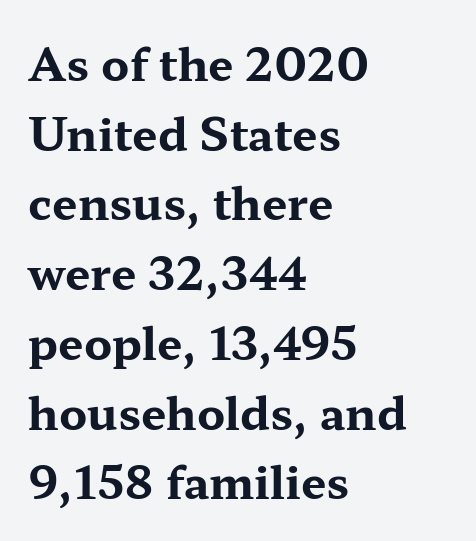
Each letter's strokes conclude with small projecting serifs. These lines keep a tight, regular rhythm from letter to letter. Thick stems and heavy bowls — unmistakably bold. The passage shown is typed in a proportional face where columns would drift.
